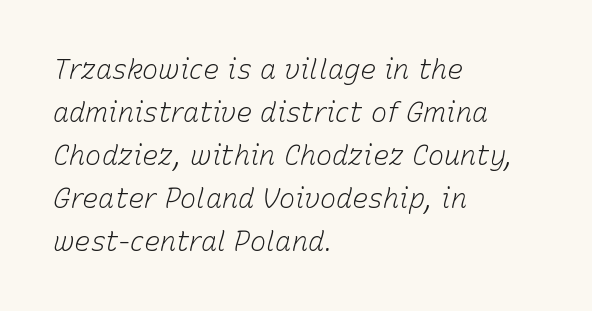
Q: Is the text bold? A: No.
Q: Is the text italic (slanted)? A: Yes, it leans right by about 15 degrees.
Q: Is the text underlined? A: No.
Q: How is the paragraph aligned? A: Left-aligned.
Q: Is the spacing between letters normal or unusually wide? A: Normal.
Q: Is the spacing between lines tight, normal or loose? A: Normal.
